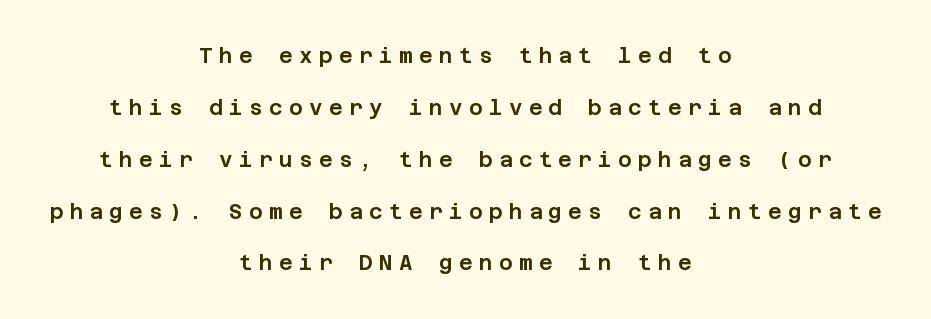
Q: Is the text italic (slanted)? A: No, it is upright.
Q: Is the text underlined? A: No.
Q: How is the paragraph aligned? A: Centered.
Q: Is the spacing between letters normal or unusually wide? A: Unusually wide.
Q: Is the spacing between lines tight, normal or loose? A: Loose.
